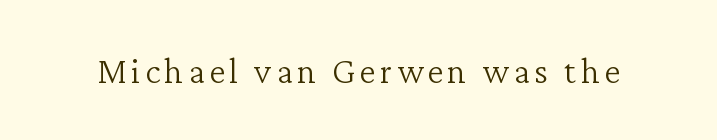
Q: Is the text bold? A: No.
Q: Is the text italic (slanted)? A: No, it is upright.
Q: Is the typeface a serif or a sans-serif typeface? A: Serif.
Q: Is the text underlined? A: No.
Q: Width (condensed, normal, or wide)? A: Normal.
Q: Stroke contrast? A: Low.
Q: x-height? A: Medium.
Q: Monospaced? A: No.
